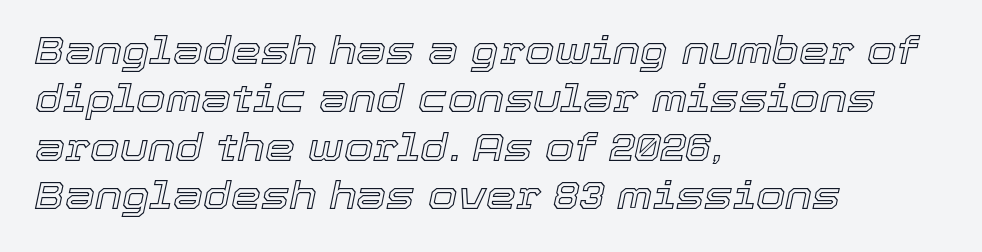
Nothing unusual about the tracking: characters are spaced as the font intends. It's the slanting kind of type. Letters rest on an invisible, unmarked baseline. Horizontal bands of white between lines are of average thickness. The lines in this sample share a left origin and differ only in where they stop.
